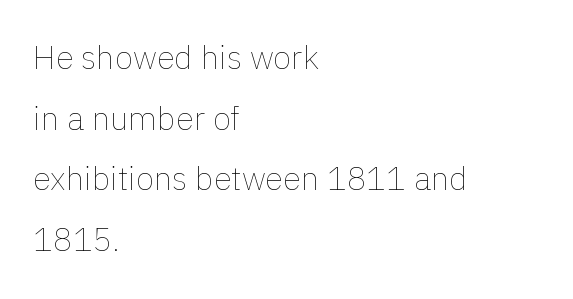
{"italic": "no", "bold": "no", "weight": "thin", "width": "normal", "stroke_contrast": "low", "x_height": "medium", "monospaced": "no", "underline": "no", "align": "left", "line_spacing_ratio": 1.84, "letter_spacing": "normal", "letter_spacing_em": 0.0, "glyph_px": 33}
